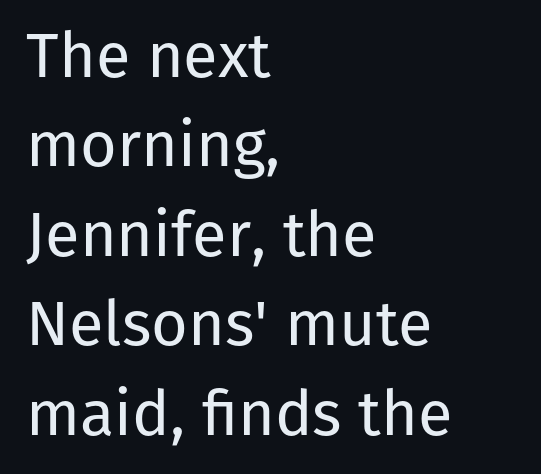
The image shows 63 px regular-weight sans-serif type, upright; set left-aligned, normal line spacing (1.42x), normal letter spacing, not underlined; low stroke contrast and a medium x-height.
